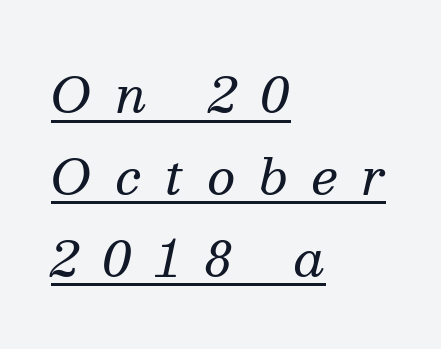
{"serif": "yes", "italic": "yes", "lean": "right", "slant_degrees": 13, "bold": "no", "weight": "regular", "width": "normal", "stroke_contrast": "medium", "x_height": "medium", "monospaced": "no", "underline": "yes", "align": "left", "line_spacing": "normal", "line_spacing_ratio": 1.67, "letter_spacing": "wide", "letter_spacing_em": 0.49, "glyph_px": 49}
